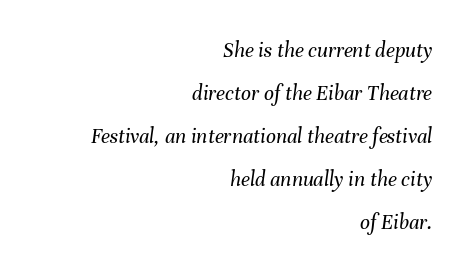
The image shows 22 px text type, italic (leaning right); set right-aligned, loose line spacing (1.96x), normal letter spacing, not underlined.
